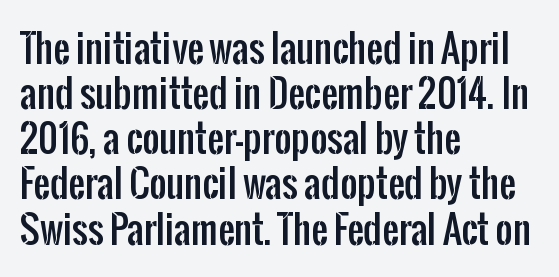
{"serif": "no", "italic": "no", "width": "condensed", "stroke_contrast": "low", "x_height": "medium", "monospaced": "no", "underline": "no", "align": "left", "line_spacing_ratio": 1.22, "letter_spacing": "normal", "letter_spacing_em": 0.0, "glyph_px": 37}
